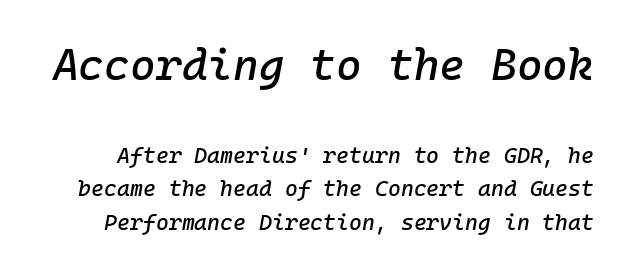
Q: Is the text italic (slanted)? A: Yes, it leans right by about 10 degrees.
Q: Is the text underlined? A: No.
Q: Is the spacing between letters normal or unusually wide? A: Normal.
Q: Is the spacing between lines tight, normal or loose? A: Normal.
Q: Which block of text is set in a larger size, the first (top) or the second (bottom)? A: The first (top) one.
Q: Width (condensed, normal, or wide)? A: Normal.
Q: Stroke contrast? A: Low.
Q: x-height? A: Medium.
Q: Monospaced? A: Yes.
